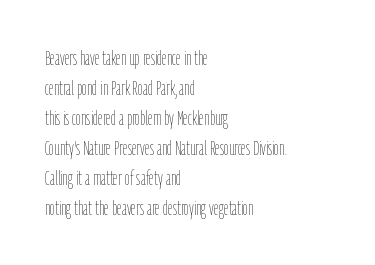
The face looks like a standard text weight, possibly lighter. A normal amount of white space separates one row of letters from the next. Line beginnings align vertically; line endings do not. The horizontal fit of the characters is conventional and even. The passage shown is not underscored anywhere.
